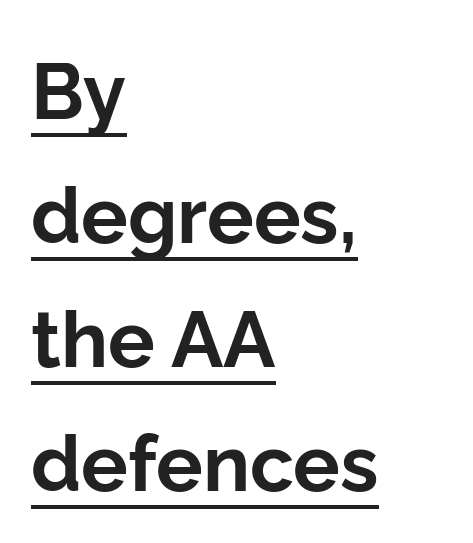
{"serif": "no", "italic": "no", "bold": "yes", "weight": "bold", "width": "normal", "stroke_contrast": "low", "x_height": "medium", "monospaced": "no", "underline": "yes", "align": "left", "line_spacing": "normal", "line_spacing_ratio": 1.59, "letter_spacing": "normal", "letter_spacing_em": 0.0, "glyph_px": 78}
